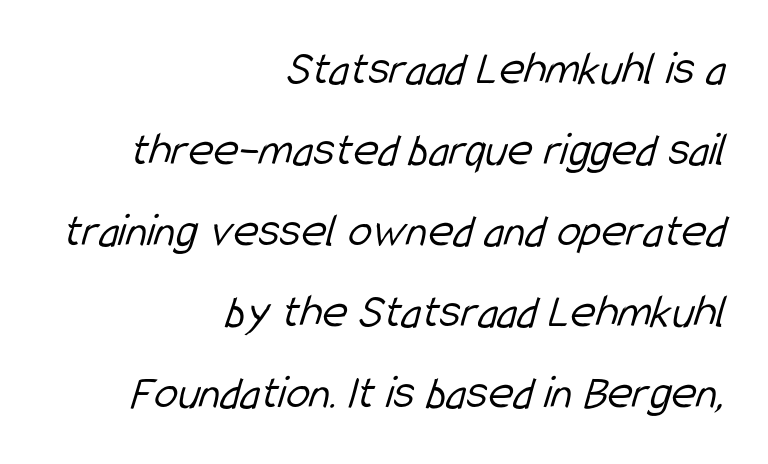
What stands out about the letter spacing? Nothing — it is the standard amount. Each letter's strokes conclude bluntly, with no projecting serifs. The text block is weighted toward the right margin, trailing off unevenly leftward. Underlining? Definitely not there.
